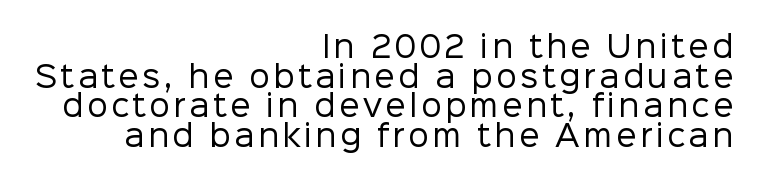
Classification — sans serif. How would I describe the line gaps? Narrow and economical. Character widths vary here, with narrow letters taking less room than wide ones. Characters remain perfectly vertical along every line. Casual observation: everything's shoved over to the right.
